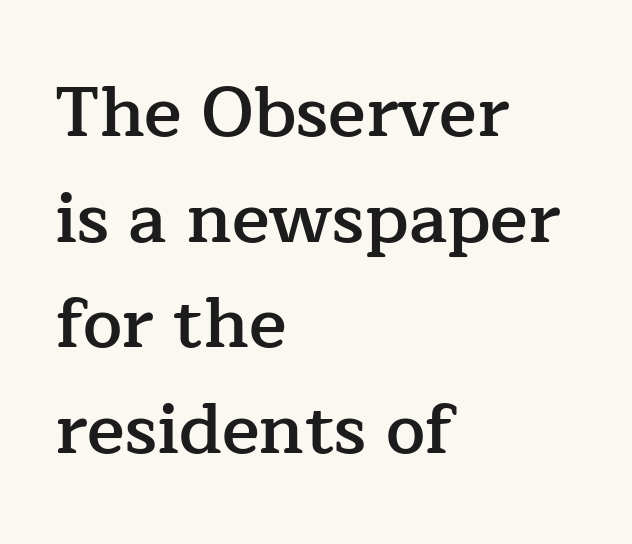
{"serif": "yes", "italic": "no", "bold": "semi", "weight": "semibold", "width": "normal", "stroke_contrast": "low", "x_height": "medium", "monospaced": "no", "underline": "no", "align": "left", "line_spacing": "normal", "line_spacing_ratio": 1.51, "letter_spacing": "normal", "letter_spacing_em": 0.0, "glyph_px": 70}
